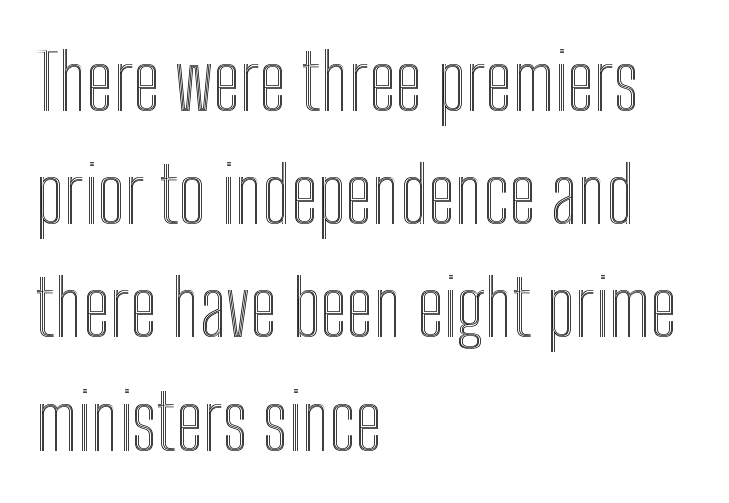
Q: Is the text italic (slanted)? A: No, it is upright.
Q: Is the text underlined? A: No.
Q: How is the paragraph aligned? A: Left-aligned.
Q: Is the spacing between letters normal or unusually wide? A: Normal.
Q: Is the spacing between lines tight, normal or loose? A: Normal.
Q: Width (condensed, normal, or wide)? A: Condensed.
Q: x-height? A: Medium.
Q: Monospaced? A: No.
